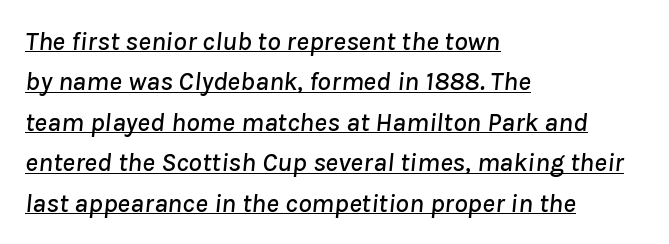
{"italic": "yes", "lean": "right", "slant_degrees": 8, "underline": "yes", "align": "left", "line_spacing": "normal", "line_spacing_ratio": 1.5, "letter_spacing": "normal", "letter_spacing_em": 0.0, "glyph_px": 27}
